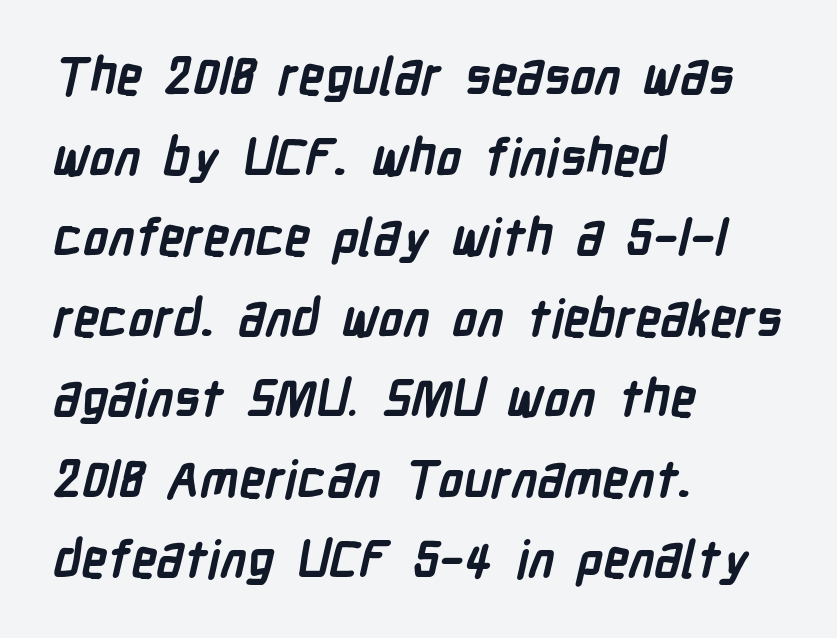
The image shows 51 px semibold, condensed sans-serif type; set left-aligned, normal line spacing (1.58x), normal letter spacing, not underlined; low stroke contrast and a medium x-height.
